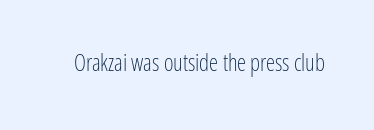
The image shows 23 px text type, upright; set normal letter spacing, not underlined.
